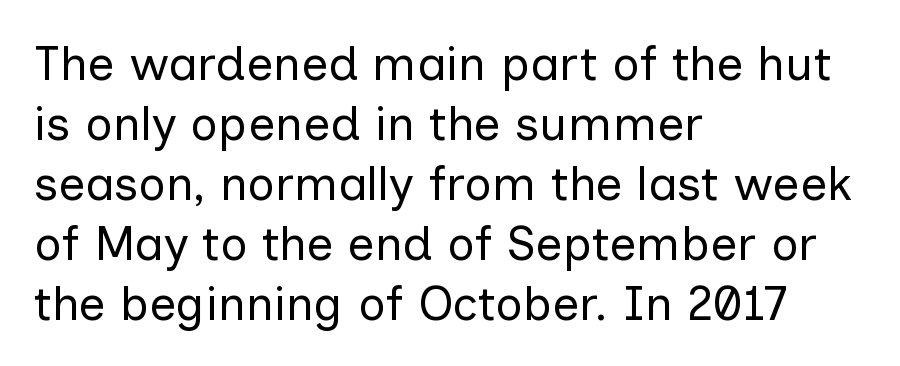
Proportional: the letters do not fall into vertical columns. This sample uses plain, unmodified letter spacing. The block of text has a typical density, with ordinary space between rows. This is sans-serif lettering, the kind often seen on screens and signage. Is there any slant? The stems are plumb. Lines of text with bare space underneath.
